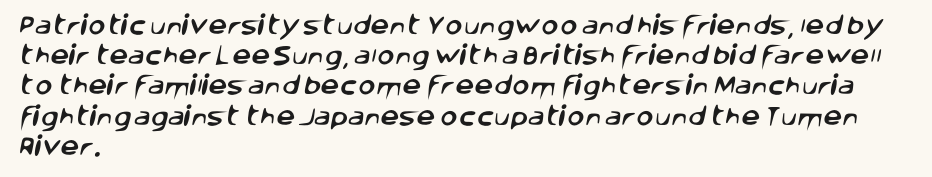
Q: Is the text underlined? A: No.
Q: How is the paragraph aligned? A: Left-aligned.
Q: Is the spacing between letters normal or unusually wide? A: Normal.
Q: Is the spacing between lines tight, normal or loose? A: Normal.
